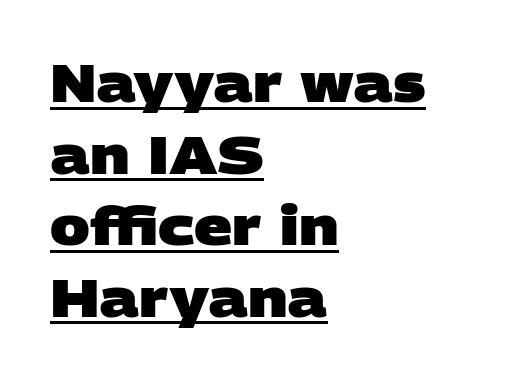
Q: Is the text bold? A: Yes.
Q: Is the typeface a serif or a sans-serif typeface? A: Sans-serif.
Q: Is the text underlined? A: Yes.
Q: How is the paragraph aligned? A: Left-aligned.
Q: Is the spacing between letters normal or unusually wide? A: Normal.
Q: Is the spacing between lines tight, normal or loose? A: Normal.
Q: Width (condensed, normal, or wide)? A: Wide.
Q: Stroke contrast? A: Low.
Q: x-height? A: Large.
Q: Monospaced? A: No.
